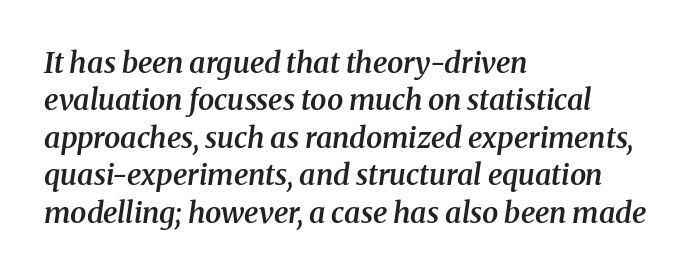
The typesetting leans somewhat heavy: a semibold. In terms of letterspacing, this is plain default setting. Slant detected: the letters are inclined. Regarding leading, the lines here are spaced in the standard way.
